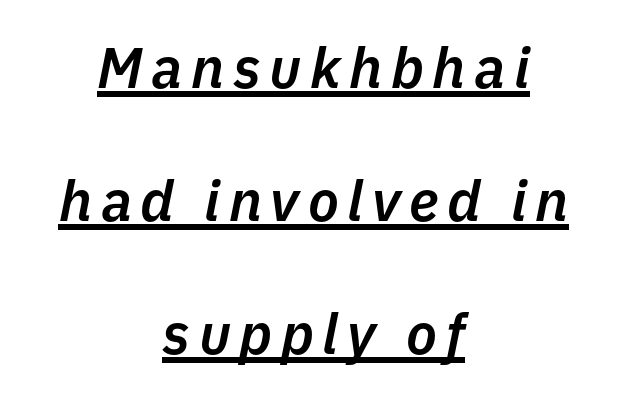
The image shows 57 px semibold type, italic (leaning right); set centered, loose line spacing (2.33x), underlined; low stroke contrast and a medium x-height.
